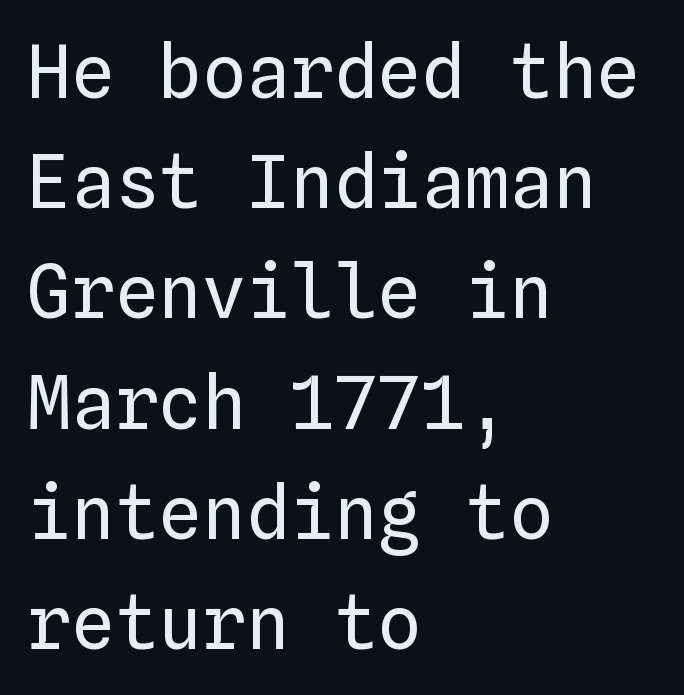
The strokes carry an ordinary text weight at most. One-word summary of the alignment: left. The line-height multiplier appears to be the usual default. The passage shown has conventional tracking throughout. Is there any slant? The stems are plumb.
